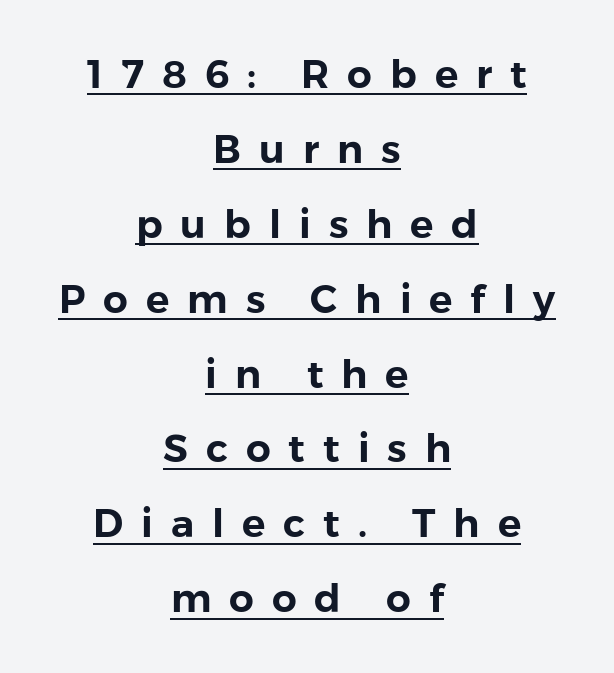
{"serif": "no", "italic": "no", "width": "normal", "stroke_contrast": "low", "x_height": "medium", "monospaced": "no", "underline": "yes", "align": "center", "line_spacing": "loose", "line_spacing_ratio": 1.92, "letter_spacing": "wide", "letter_spacing_em": 0.46, "glyph_px": 39}
